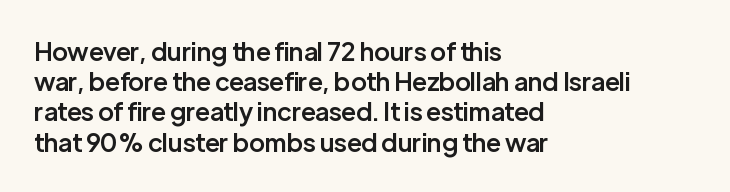
Posture: straight, roman, zero tilt. Unmarked baselines from the first word to the last. Spacing between characters is what you'd get straight out of the box. The face used here is a semibold: visibly heavier than regular, lighter than bold.
